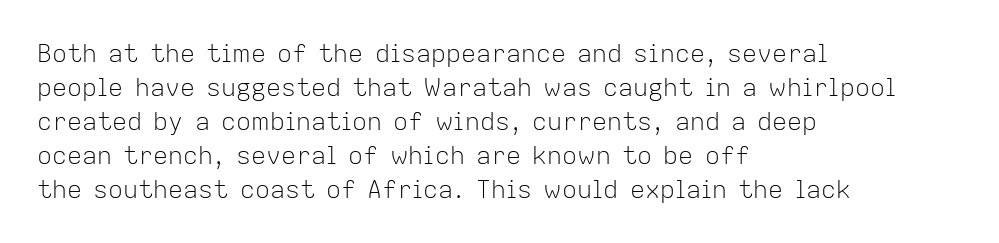
A normal amount of white space separates one row of letters from the next. Honestly, the letter spacing is just normal — you wouldn't notice it. The font's upright variant was chosen for this text. Is this a heavy cut? Hardly; it is regular or lighter. Caption: multi-line text, flush left, ragged right.
